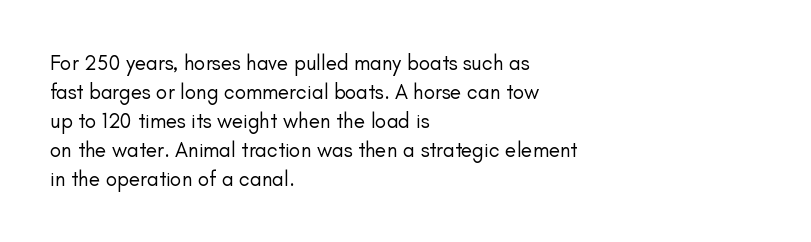
Q: Is the text bold? A: No.
Q: Is the text italic (slanted)? A: No, it is upright.
Q: Is the text underlined? A: No.
Q: How is the paragraph aligned? A: Left-aligned.
Q: Is the spacing between letters normal or unusually wide? A: Normal.
Q: Is the spacing between lines tight, normal or loose? A: Normal.
